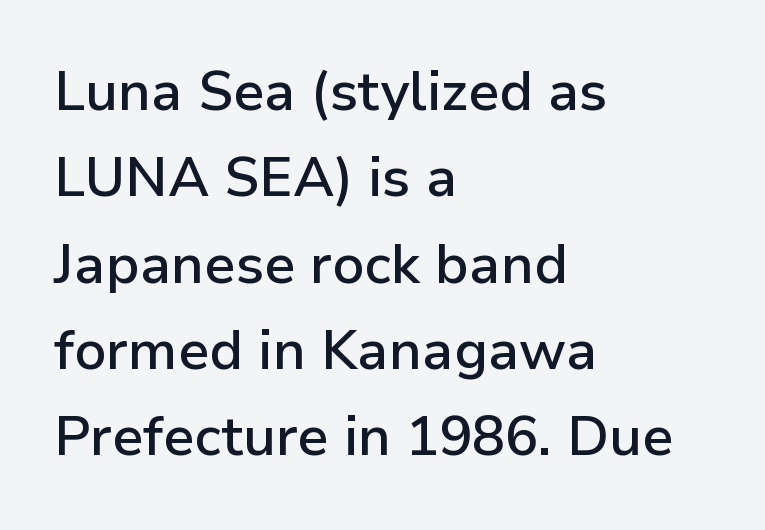
{"serif": "no", "italic": "no", "bold": "semi", "weight": "semibold", "width": "normal", "stroke_contrast": "low", "x_height": "medium", "monospaced": "no", "underline": "no", "align": "left", "line_spacing": "normal", "line_spacing_ratio": 1.57, "letter_spacing": "normal", "letter_spacing_em": 0.0, "glyph_px": 55}
